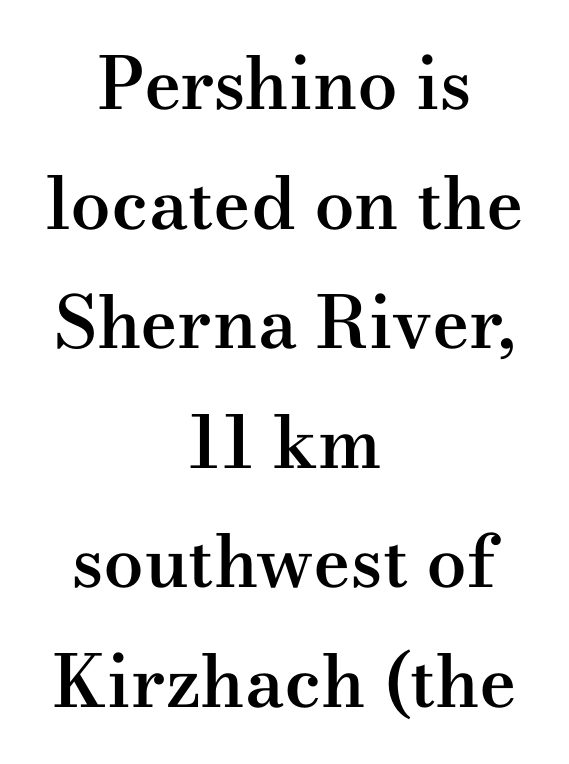
Stems and bowls a touch heavier than normal — semibold. Does the copy run flush right? No — it is centered line by line. The rows are spaced the way most documents space them. The letters advance in unequal steps, a hallmark of proportional type. Posture: vertical.
